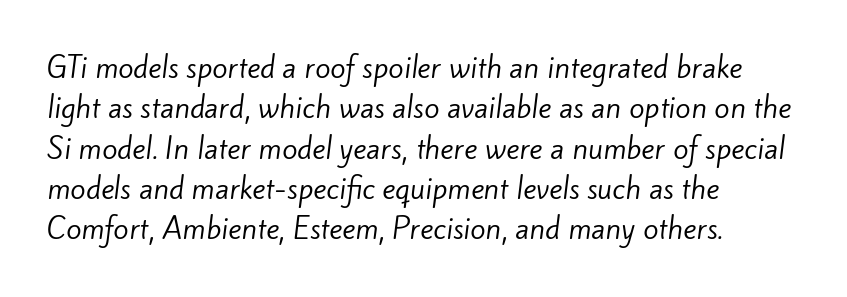
The typesetting does not lean heavy: it is not bold. This sample uses a sans-serif face. Underline: absent. The face used here is proportionally spaced, like ordinary book or web type. Words appear dense and cohesive because spacing is normal.
